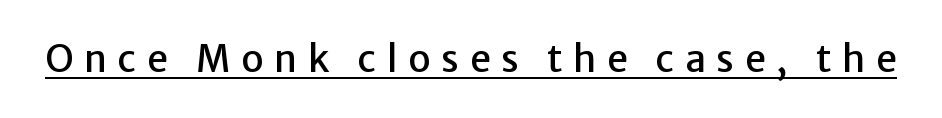
{"serif": "no", "italic": "no", "width": "normal", "stroke_contrast": "low", "x_height": "medium", "monospaced": "no", "underline": "yes", "letter_spacing": "wide", "letter_spacing_em": 0.29, "glyph_px": 37}
